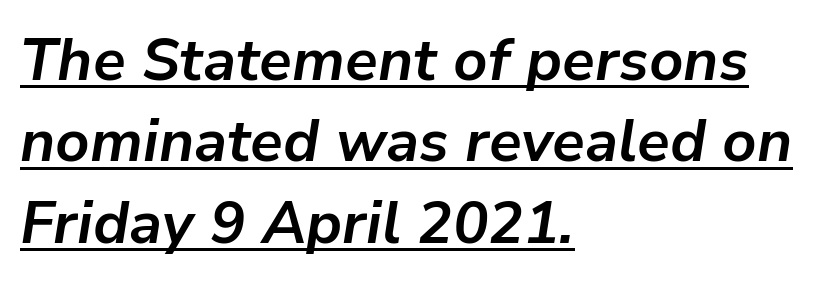
The rows are spaced the way most documents space them. Somebody hit Ctrl+U on this one — the words are underlined. Short note: letters normally spaced. Designer's note — italics engaged. A typesetter would call this proportional, since set widths differ per character. A full-strength bold gives these letters their thick strokes.
